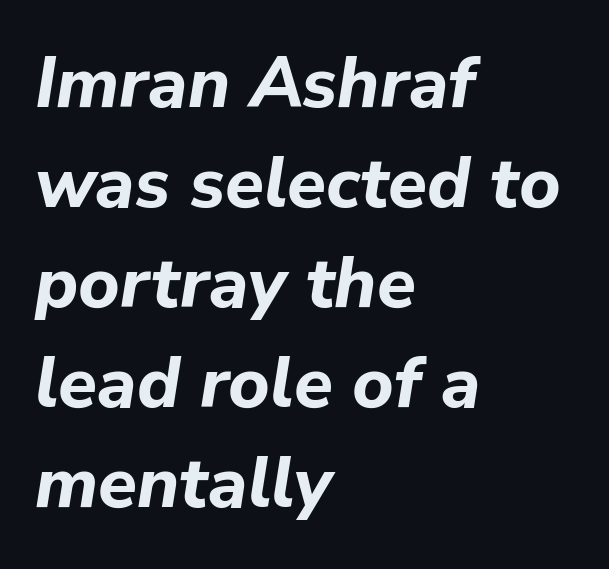
The image shows 71 px bold type, italic (leaning right); set left-aligned, normal line spacing (1.41x), normal letter spacing, not underlined; low stroke contrast and a medium x-height.
